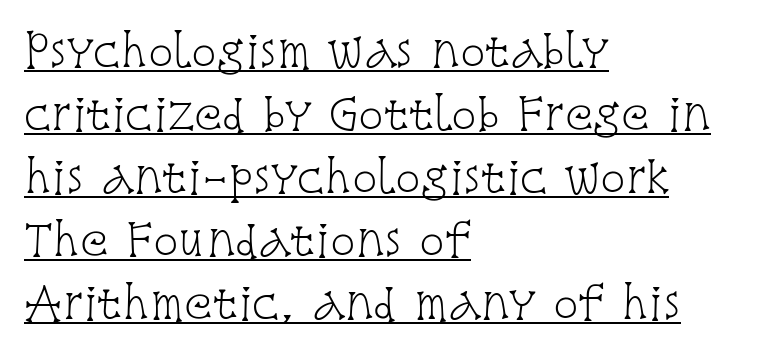
Q: Is the text bold? A: No.
Q: Is the text italic (slanted)? A: No, it is upright.
Q: Is the typeface a serif or a sans-serif typeface? A: Serif.
Q: Is the text underlined? A: Yes.
Q: How is the paragraph aligned? A: Left-aligned.
Q: Is the spacing between letters normal or unusually wide? A: Normal.
Q: Is the spacing between lines tight, normal or loose? A: Normal.
Q: Width (condensed, normal, or wide)? A: Condensed.
Q: Stroke contrast? A: Low.
Q: x-height? A: Large.
Q: Monospaced? A: No.
